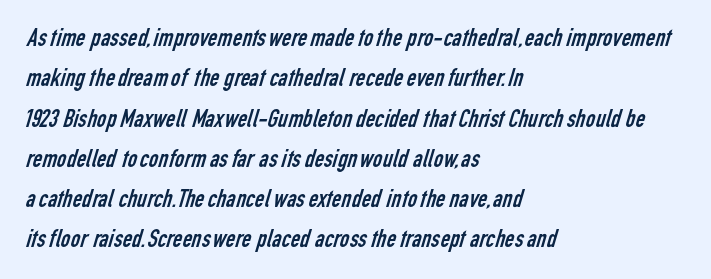
Beneath every word, the page is bare. Notice how descenders clear the ascenders below comfortably — that's standard leading. Reading down the block, your eye returns to a fixed left position each line. Think standard paragraph weight, or any step lighter than that. The tracking reads as untouched default to a designer's eye.
